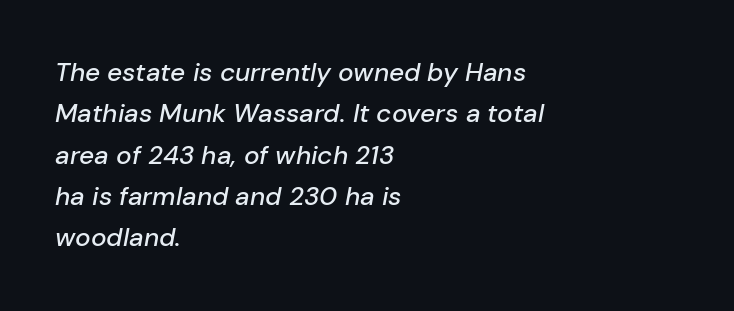
Check under the words: just untouched page. The rows are spaced the way most documents space them. Leftover space on each line is placed entirely after the last word. Here the glyphs are tracked normally, forming tight word shapes.
